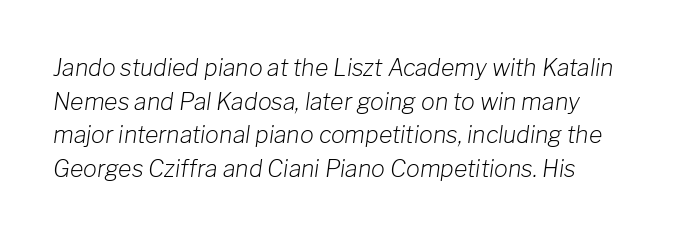
The letterforms sit shoulder to shoulder at normal distance. Evenly set lines give the paragraph a standard silhouette. In terms of posture, this sample is oblique. The cut favours lightness, reaching ordinary text weight at its darkest. The area under the type is left untouched.
